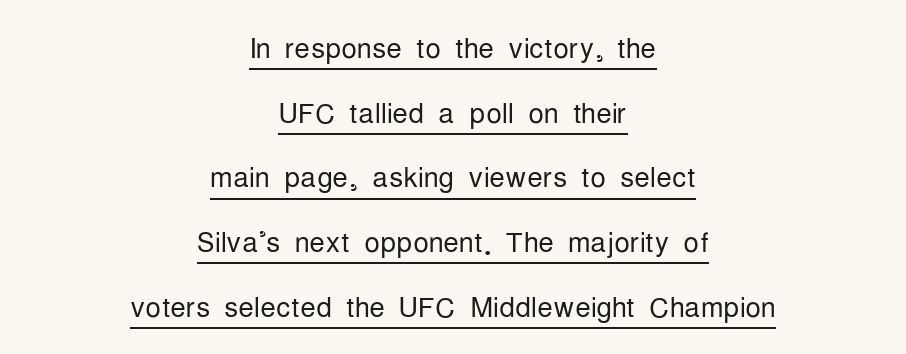
{"serif": "no", "italic": "no", "bold": "no", "weight": "light", "width": "condensed", "stroke_contrast": "low", "x_height": "medium", "monospaced": "no", "underline": "yes", "align": "center", "line_spacing": "normal", "line_spacing_ratio": 1.66, "letter_spacing": "normal", "letter_spacing_em": 0.0, "glyph_px": 39}
